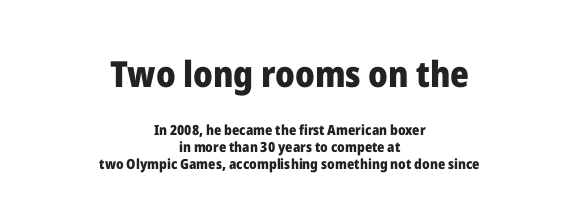
Q: Is the text bold? A: Yes.
Q: Is the text italic (slanted)? A: No, it is upright.
Q: Is the typeface a serif or a sans-serif typeface? A: Sans-serif.
Q: Is the text underlined? A: No.
Q: How is the paragraph aligned? A: Centered.
Q: Is the spacing between letters normal or unusually wide? A: Normal.
Q: Which block of text is set in a larger size, the first (top) or the second (bottom)? A: The first (top) one.
Q: Width (condensed, normal, or wide)? A: Normal.
Q: Stroke contrast? A: Low.
Q: x-height? A: Medium.
Q: Monospaced? A: No.
